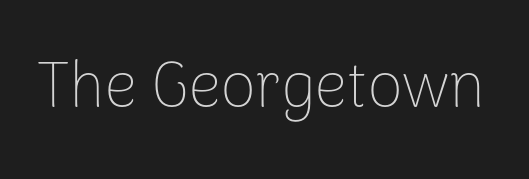
The image shows 64 px thin sans-serif type, upright; set normal letter spacing, not underlined; low stroke contrast and a medium x-height.
